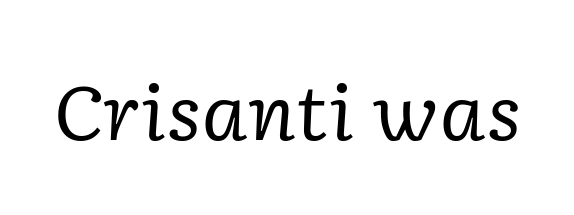
The image shows 74 px regular-weight serif type, italic (leaning right); set normal letter spacing, not underlined; low stroke contrast and a medium x-height.
